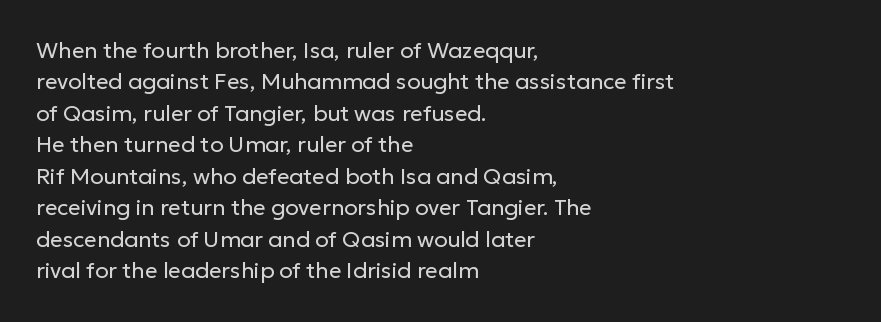
The line-height multiplier appears to be the usual default. The ragged edge is on the right, which tells us the setting is flush left. A typesetter would mark this as roman, not italic. This sample uses plain, unmodified letter spacing. No letter is thick-stroked: the sample isn't bold.
